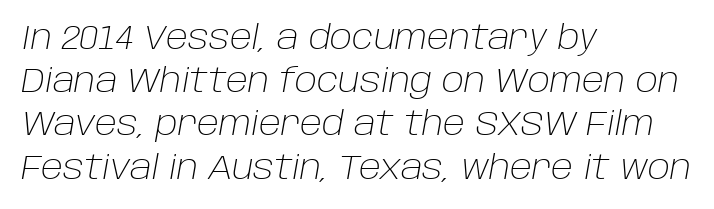
{"italic": "yes", "lean": "right", "slant_degrees": 10, "bold": "no", "weight": "light", "width": "normal", "stroke_contrast": "low", "x_height": "large", "monospaced": "no", "underline": "no", "align": "left", "line_spacing": "normal", "line_spacing_ratio": 1.31, "letter_spacing": "normal", "letter_spacing_em": 0.0, "glyph_px": 33}
